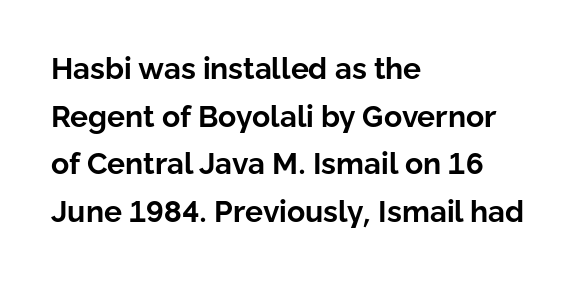
Just letters on the line, the space beneath them empty. The lettering holds an erect, upright posture throughout. This is heavy type, rendered in bold. Casual observation: everything's shoved over to the left. Letter spacing: default. The font family rendered here belongs to the sans-serif group.
